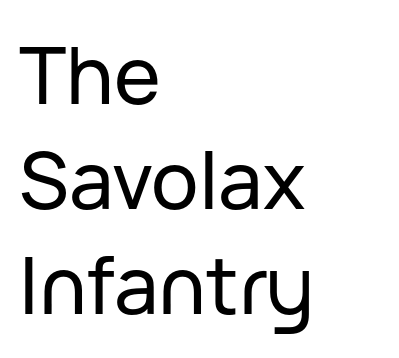
The image shows 79 px sans-serif type, upright; set left-aligned, normal line spacing (1.33x), normal letter spacing, not underlined; low stroke contrast and a medium x-height.
